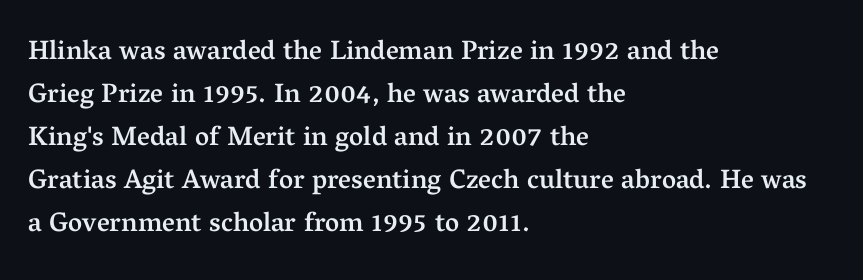
The image shows 27 px text type, upright; set left-aligned, normal line spacing (1.59x), normal letter spacing, not underlined.
